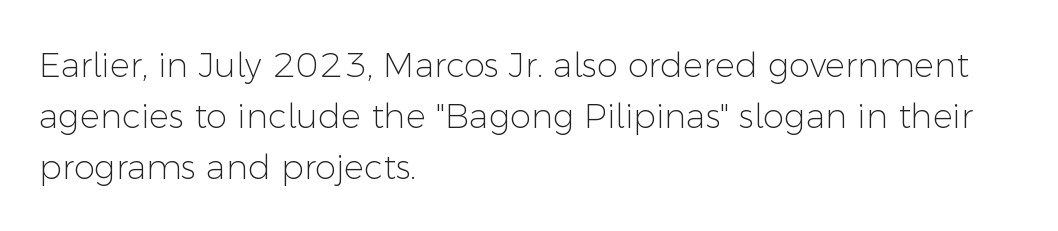
The image shows 34 px light sans-serif type, upright; set left-aligned, normal line spacing (1.5x), normal letter spacing, not underlined; low stroke contrast and a medium x-height.
